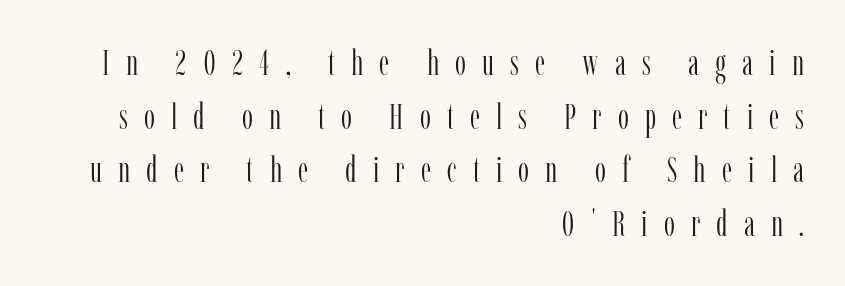
If you drew a ruler down the right edge, every line would touch it. Is the type heavy? It reads as light-to-regular instead. Characters follow at a spacing far wider than the type designer built in. Is there much room between lines? A standard amount, neither cramped nor airy.
